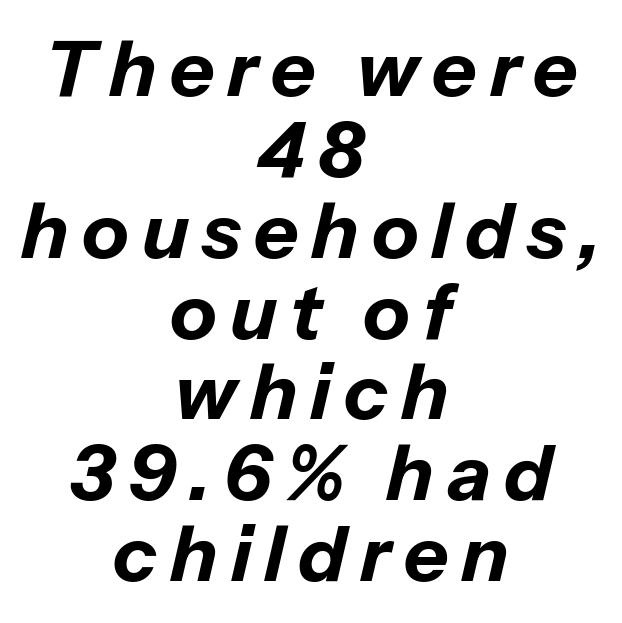
Plenty of ink on the page — the face is bold. Proportional: the letters do not fall into vertical columns. A centered setting, common on invitations and titles, is used for this passage. Notice how the stems are inclined rather than vertical — that's the hallmark of italics. This rendering features lettering with no underline.
